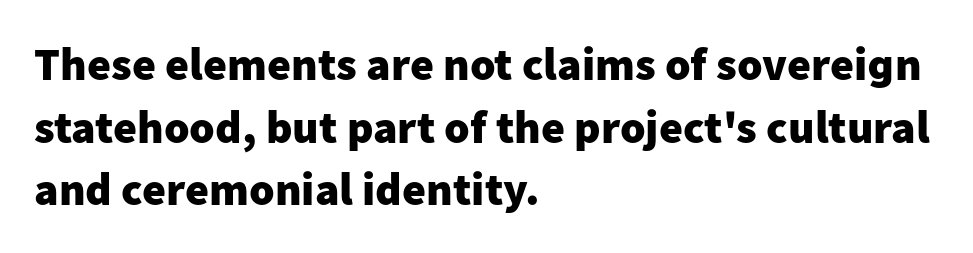
The image shows 46 px heavy sans-serif type, upright; set left-aligned, normal line spacing (1.36x), normal letter spacing, not underlined; low stroke contrast and a medium x-height.
